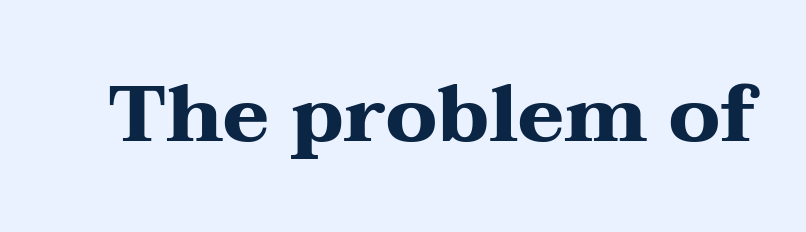
Q: Is the text bold? A: Yes.
Q: Is the text italic (slanted)? A: No, it is upright.
Q: Is the typeface a serif or a sans-serif typeface? A: Serif.
Q: Is the text underlined? A: No.
Q: Is the spacing between letters normal or unusually wide? A: Normal.
Q: Width (condensed, normal, or wide)? A: Wide.
Q: Stroke contrast? A: Medium.
Q: x-height? A: Medium.
Q: Monospaced? A: No.
